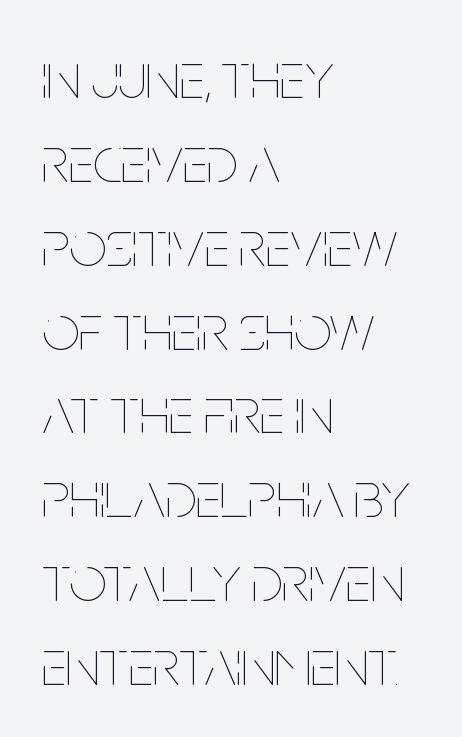
Inter-character spacing is left at the font's built-in metrics. The lines sit at an ordinary, default distance from one another. Underlining? Definitely not there. Layout note: lines flush left. Proportional: the letters do not fall into vertical columns. It's the straight-up-and-down kind of type.
